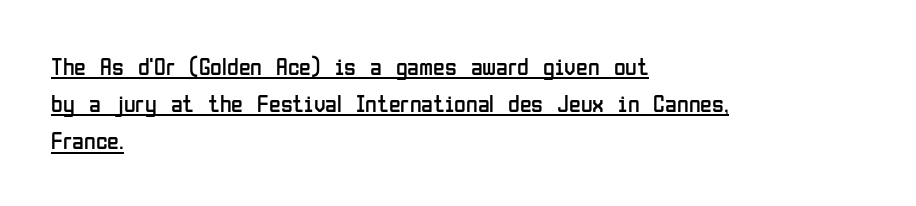
This is not heavy type; no bold has been used. How are the letters spaced? Ordinarily, with no added tracking. When letters stand straight like this, we call the style roman or upright. The lines are quadded left.
